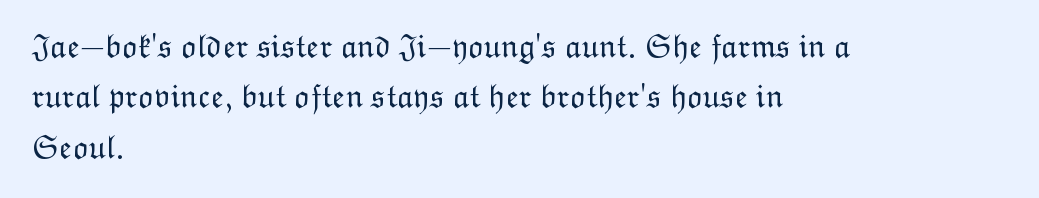
The image shows 33 px light type, upright; set left-aligned, normal line spacing (1.53x), normal letter spacing, not underlined; low stroke contrast and a medium x-height.
